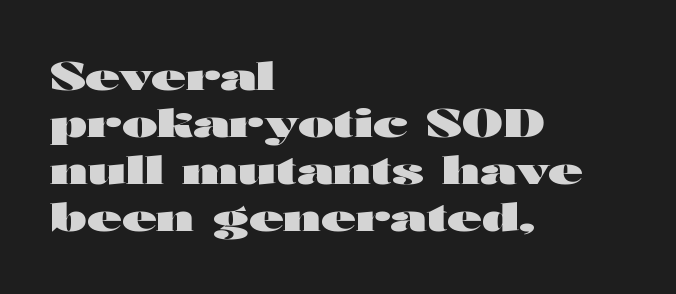
{"italic": "no", "bold": "yes", "weight": "heavy", "width": "wide", "stroke_contrast": "high", "x_height": "medium", "monospaced": "no", "underline": "no", "align": "left", "line_spacing_ratio": 1.24, "letter_spacing": "normal", "letter_spacing_em": 0.0, "glyph_px": 38}
